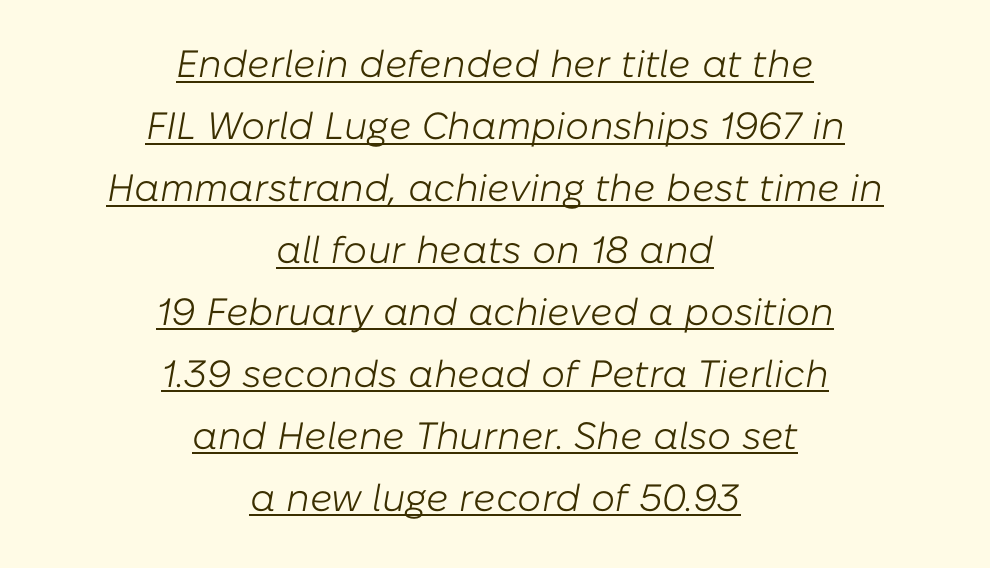
The image shows 38 px light type, italic (leaning right); set centered, normal line spacing (1.63x), normal letter spacing, underlined; low stroke contrast and a medium x-height.
